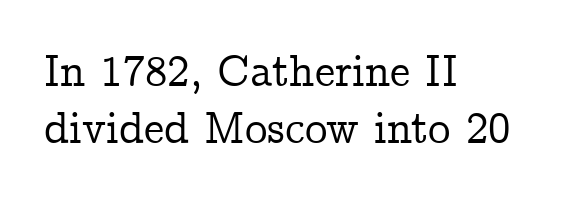
Q: Is the text italic (slanted)? A: No, it is upright.
Q: Is the typeface a serif or a sans-serif typeface? A: Serif.
Q: Is the text underlined? A: No.
Q: How is the paragraph aligned? A: Left-aligned.
Q: Is the spacing between letters normal or unusually wide? A: Normal.
Q: Is the spacing between lines tight, normal or loose? A: Normal.
Q: Width (condensed, normal, or wide)? A: Normal.
Q: Stroke contrast? A: Low.
Q: x-height? A: Medium.
Q: Monospaced? A: No.
